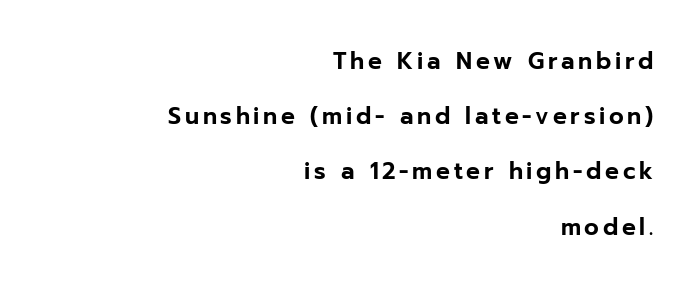
Reading down the block, your eye finds every line finishing at a fixed right position. The letters stand straight up with perfectly vertical stems. The words here are not underlined. Notice the wide empty band between every row — that's loose leading.
